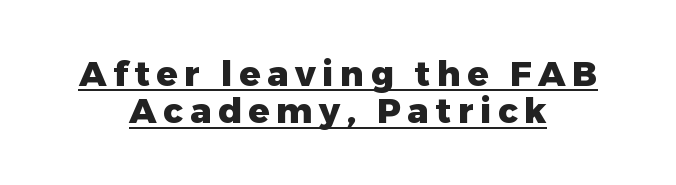
This rendering employs a face without finishing strokes, i.e., a sans-serif. Style check: upright. Do the characters align in a grid? No, the font is proportional. Caption: bold face, heavy strokes.
